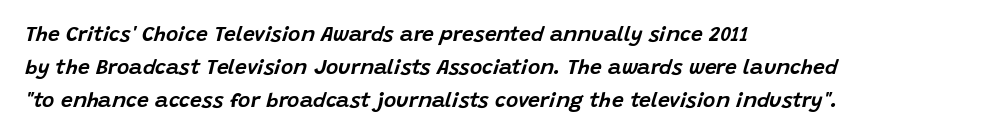
The image shows 21 px text type, italic (leaning right); set left-aligned, normal line spacing (1.56x), normal letter spacing, not underlined.
